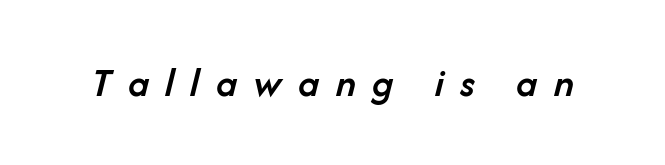
{"italic": "yes", "lean": "right", "slant_degrees": 14, "bold": "semi", "weight": "semibold", "width": "normal", "stroke_contrast": "low", "x_height": "medium", "monospaced": "no", "underline": "no", "letter_spacing": "wide", "letter_spacing_em": 0.4, "glyph_px": 41}
